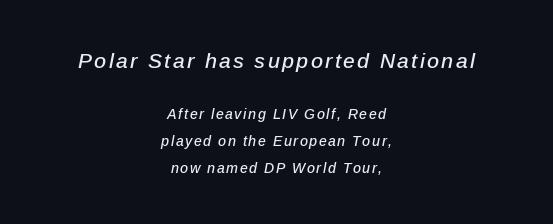
Q: Is the text italic (slanted)? A: Yes, it leans right by about 12 degrees.
Q: Is the text underlined? A: No.
Q: How is the paragraph aligned? A: Centered.
Q: Is the spacing between lines tight, normal or loose? A: Loose.
Q: Which block of text is set in a larger size, the first (top) or the second (bottom)? A: The first (top) one.
